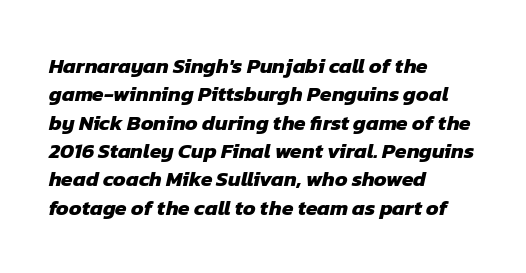
Q: Is the text bold? A: Yes.
Q: Is the text underlined? A: No.
Q: How is the paragraph aligned? A: Left-aligned.
Q: Is the spacing between letters normal or unusually wide? A: Normal.
Q: Is the spacing between lines tight, normal or loose? A: Normal.
